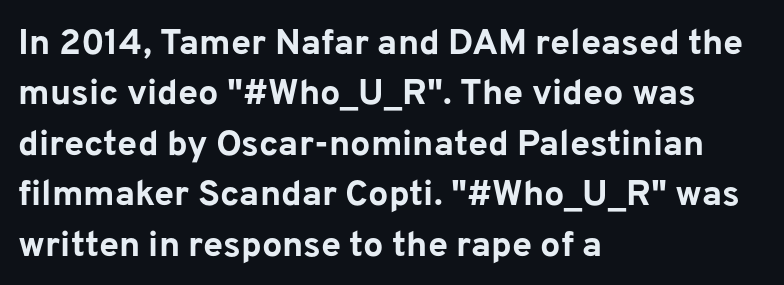
The image shows 36 px bold sans-serif type, upright; set left-aligned, normal line spacing (1.4x), normal letter spacing, not underlined; low stroke contrast and a medium x-height.
